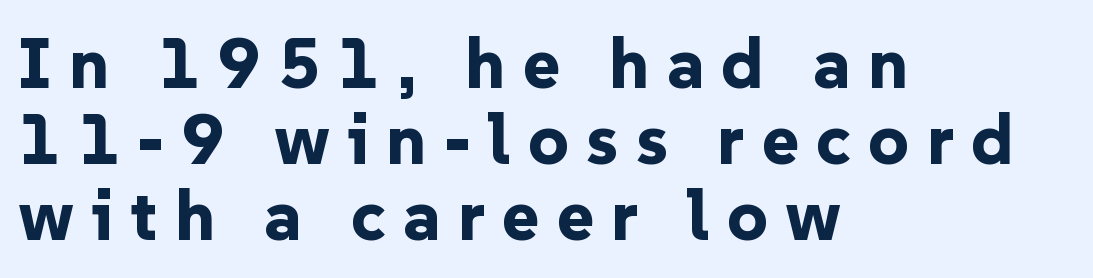
{"serif": "no", "italic": "no", "bold": "yes", "weight": "bold", "width": "normal", "stroke_contrast": "low", "x_height": "medium", "monospaced": "no", "underline": "no", "align": "left", "line_spacing": "tight", "line_spacing_ratio": 1.07, "letter_spacing": "wide", "letter_spacing_em": 0.24, "glyph_px": 71}
